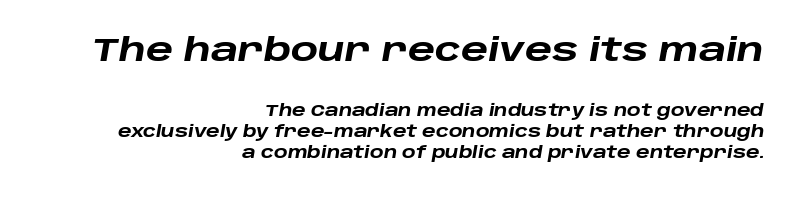
The specimen reads as italic at a glance. Any mark beneath the type? The region is blank. The rendering uses natural spacing where letterforms have individual widths. Weight check: bold — yes, fully. Vertically, the passage feels balanced, rows spaced as you'd expect.
